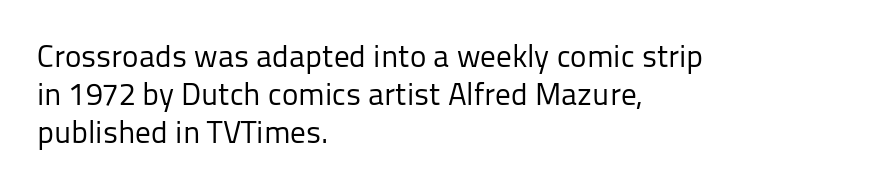
{"serif": "no", "italic": "no", "bold": "no", "weight": "regular", "width": "normal", "stroke_contrast": "low", "x_height": "medium", "monospaced": "no", "underline": "no", "align": "left", "line_spacing_ratio": 1.22, "letter_spacing": "normal", "letter_spacing_em": 0.0, "glyph_px": 31}
